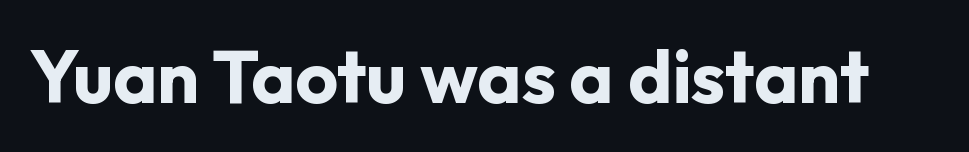
Each letter keeps its own natural width here, so spacing adapts to shape. The font's upright variant was chosen for this text. Grotesque or geometric, the face here clearly has no serifs. The font is running at its bold setting. Honestly, the letter spacing is just normal — you wouldn't notice it.
